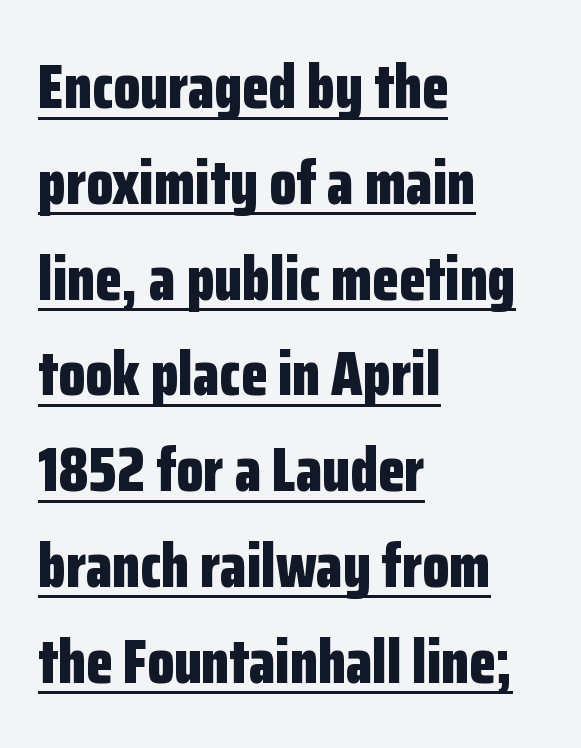
These lines are rendered in a variable-pitch font. These lines sit exactly where default settings would place them. This is heavy type, rendered in bold. To sum up the face: it is a sans, with no serifs. Short and long lines alike share a common starting point at left. Underline: present.
